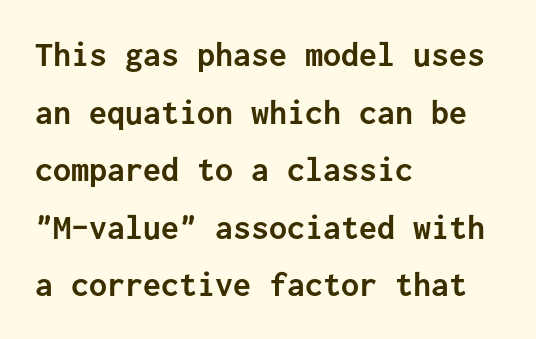
Q: Is the text bold? A: Yes.
Q: Is the text italic (slanted)? A: No, it is upright.
Q: Is the typeface a serif or a sans-serif typeface? A: Sans-serif.
Q: Is the text underlined? A: No.
Q: How is the paragraph aligned? A: Left-aligned.
Q: Is the spacing between letters normal or unusually wide? A: Normal.
Q: Is the spacing between lines tight, normal or loose? A: Normal.
Q: Width (condensed, normal, or wide)? A: Normal.
Q: Stroke contrast? A: Low.
Q: x-height? A: Medium.
Q: Monospaced? A: Yes.
